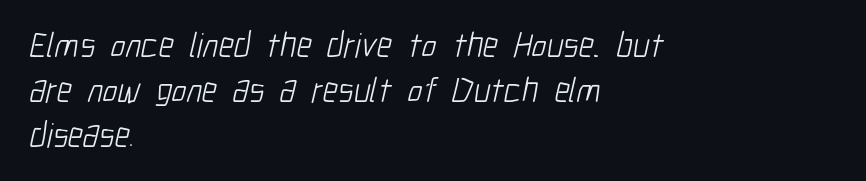
Classification — sans serif. Teacher's note: observe the even left margin — that is flush-left alignment. Short note: letters normally spaced. Any mark beneath the type? The region is blank. A normal amount of white space separates one row of letters from the next. Character widths vary here, with narrow letters taking less room than wide ones.
